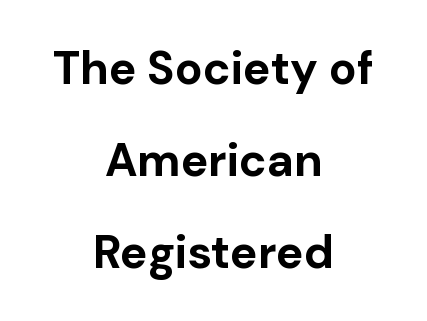
Q: Is the text bold? A: Yes.
Q: Is the text italic (slanted)? A: No, it is upright.
Q: Is the typeface a serif or a sans-serif typeface? A: Sans-serif.
Q: Is the text underlined? A: No.
Q: How is the paragraph aligned? A: Centered.
Q: Is the spacing between letters normal or unusually wide? A: Normal.
Q: Is the spacing between lines tight, normal or loose? A: Loose.
Q: Width (condensed, normal, or wide)? A: Normal.
Q: Stroke contrast? A: Low.
Q: x-height? A: Medium.
Q: Monospaced? A: No.
